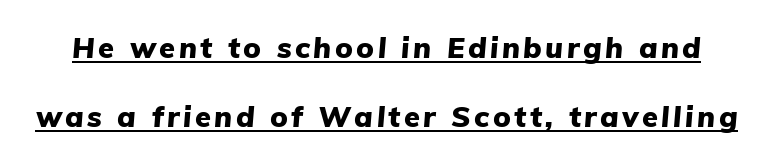
Q: Is the text bold? A: Yes.
Q: Is the text italic (slanted)? A: Yes, it leans right by about 5 degrees.
Q: Is the text underlined? A: Yes.
Q: Is the spacing between lines tight, normal or loose? A: Loose.
Q: Width (condensed, normal, or wide)? A: Normal.
Q: Stroke contrast? A: Low.
Q: x-height? A: Medium.
Q: Monospaced? A: No.
